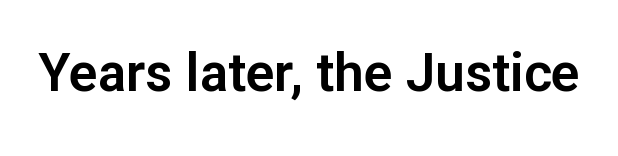
This is the regular roman posture of the typeface. The area under the type is left untouched. The passage shown has conventional tracking throughout. The text was rendered using a sans face with plain stroke endings. Spacing verdict: proportional, widths tailored to each character.
